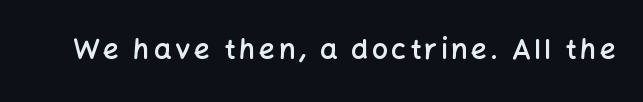
The characters display no serif detailing; their extremities are plain. Words float on clear page, feet unadorned. Notice how the stems are strictly vertical — no italics here. The face used here is proportionally spaced, like ordinary book or web type. A bit beefed up — I'd call it semibold rather than bold.
